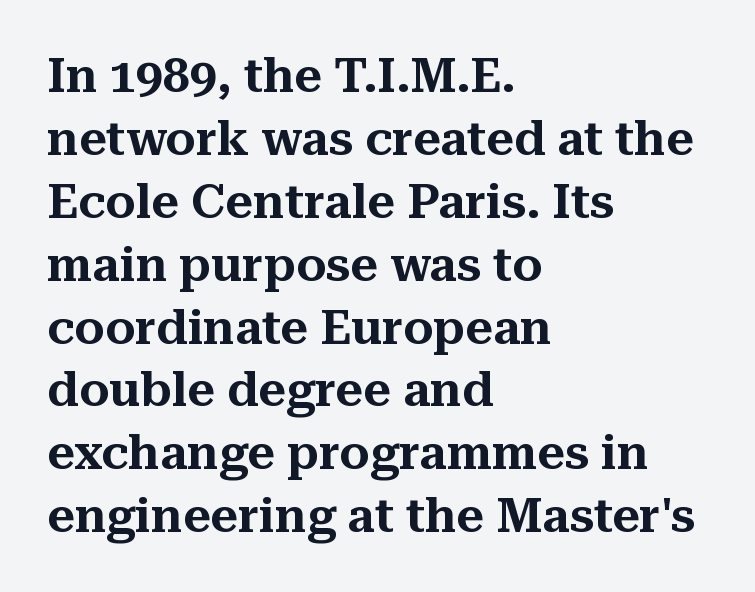
The image shows 48 px serif type, upright; set left-aligned, normal line spacing (1.31x), normal letter spacing, not underlined; medium stroke contrast and a medium x-height.
